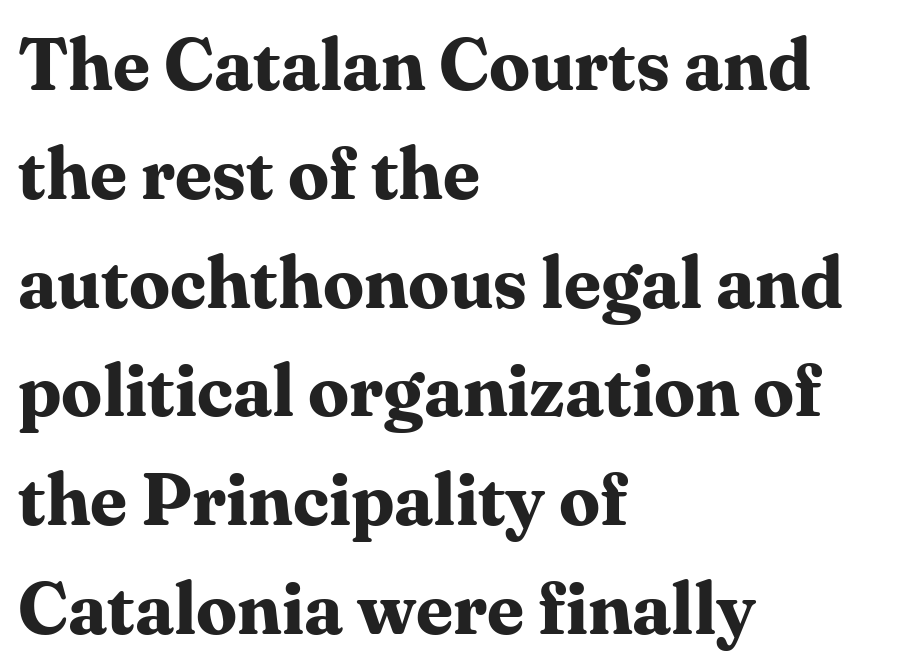
Q: Is the text bold? A: Yes.
Q: Is the text italic (slanted)? A: No, it is upright.
Q: Is the typeface a serif or a sans-serif typeface? A: Serif.
Q: Is the text underlined? A: No.
Q: How is the paragraph aligned? A: Left-aligned.
Q: Is the spacing between letters normal or unusually wide? A: Normal.
Q: Is the spacing between lines tight, normal or loose? A: Normal.
Q: Width (condensed, normal, or wide)? A: Normal.
Q: Stroke contrast? A: Medium.
Q: x-height? A: Medium.
Q: Monospaced? A: No.
